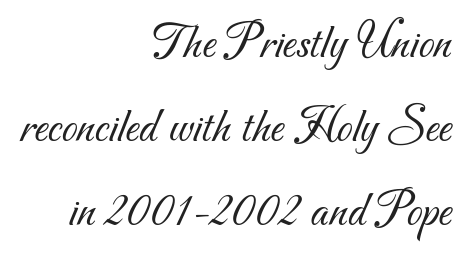
The image shows 50 px light sans-serif type; set right-aligned, normal line spacing (1.68x), normal letter spacing, not underlined; medium stroke contrast and a small x-height.
